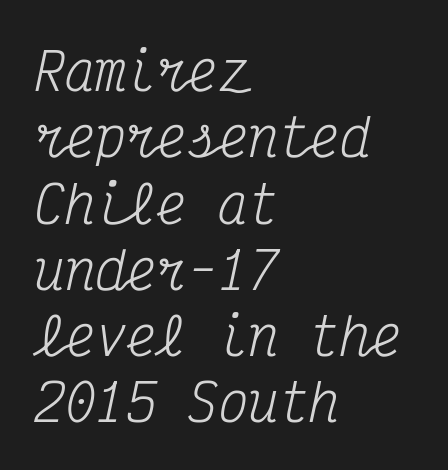
The image shows 51 px regular-weight, condensed serif type, italic (leaning right), monospaced; set left-aligned, normal line spacing (1.3x), normal letter spacing, not underlined; medium stroke contrast and a medium x-height.
